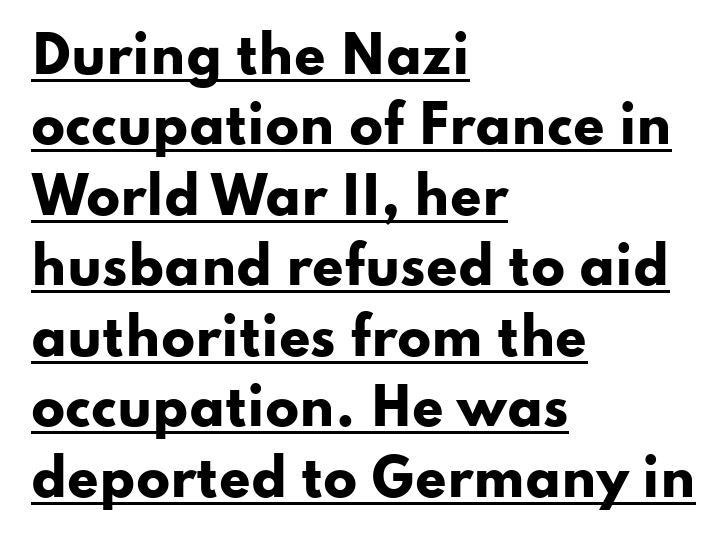
The image shows 50 px heavy, wide sans-serif type, upright; set left-aligned, normal line spacing (1.41x), normal letter spacing, underlined; low stroke contrast and a small x-height.
